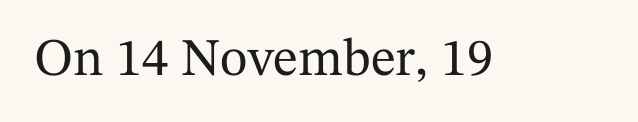
The image shows 53 px serif type, upright; set normal letter spacing, not underlined; medium stroke contrast and a medium x-height.
